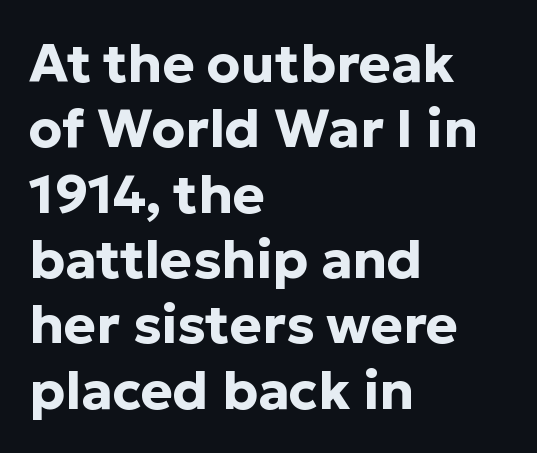
The image shows 54 px bold sans-serif type, upright; set left-aligned, line spacing 1.21x, normal letter spacing, not underlined; low stroke contrast and a medium x-height.
